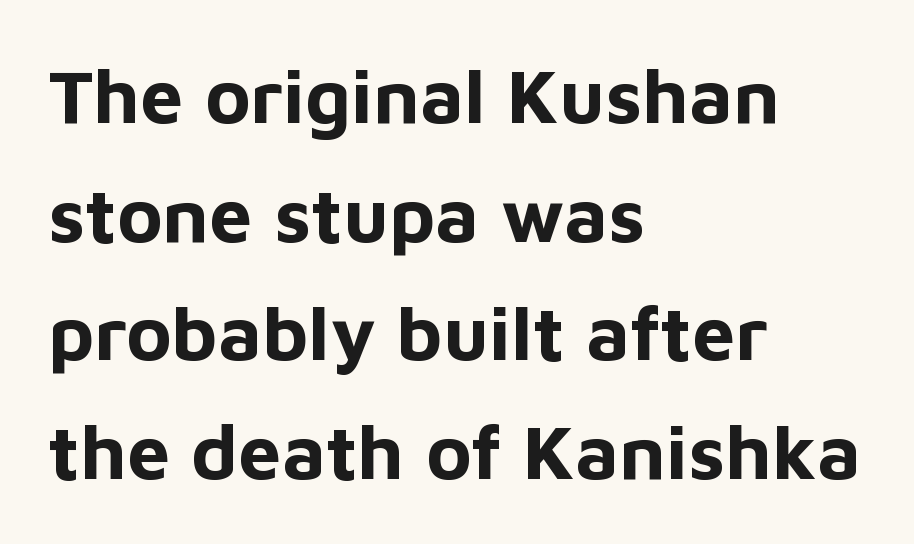
{"serif": "no", "italic": "no", "bold": "yes", "weight": "bold", "width": "normal", "stroke_contrast": "low", "x_height": "medium", "monospaced": "no", "underline": "no", "align": "left", "line_spacing": "normal", "line_spacing_ratio": 1.54, "letter_spacing": "normal", "letter_spacing_em": 0.0, "glyph_px": 77}
